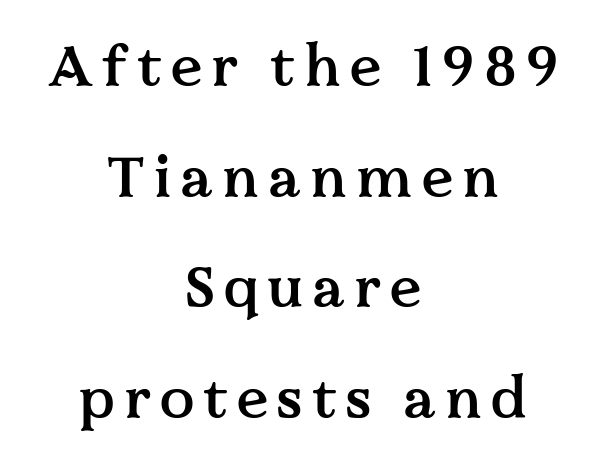
{"serif": "yes", "italic": "no", "bold": "semi", "weight": "semibold", "width": "normal", "stroke_contrast": "medium", "x_height": "medium", "monospaced": "no", "underline": "no", "align": "center", "line_spacing": "loose", "line_spacing_ratio": 1.94, "glyph_px": 57}
